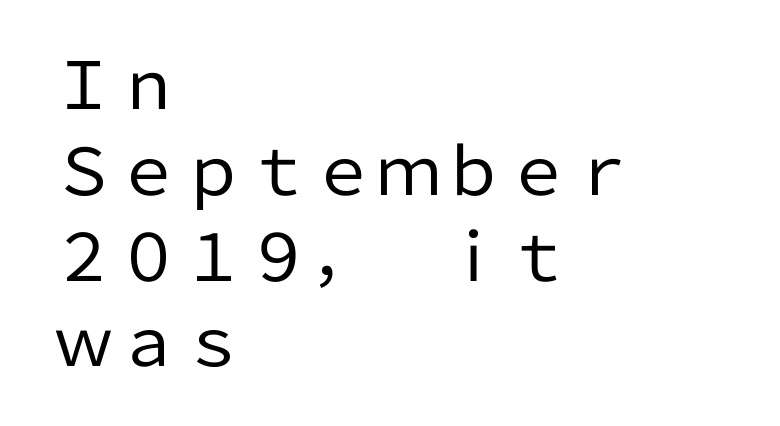
Lines of text with bare space underneath. The letters sit at their default tracking, neither squeezed nor spread. The text block is weighted toward the left margin, trailing off unevenly rightward. Counters stay open thanks to moderate or lighter strokes.
